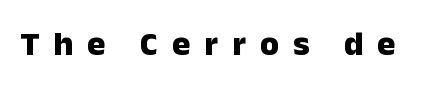
Q: Is the text bold? A: Yes.
Q: Is the text italic (slanted)? A: No, it is upright.
Q: Is the typeface a serif or a sans-serif typeface? A: Sans-serif.
Q: Is the text underlined? A: No.
Q: Is the spacing between letters normal or unusually wide? A: Unusually wide.
Q: Width (condensed, normal, or wide)? A: Normal.
Q: Stroke contrast? A: Low.
Q: x-height? A: Medium.
Q: Monospaced? A: No.
